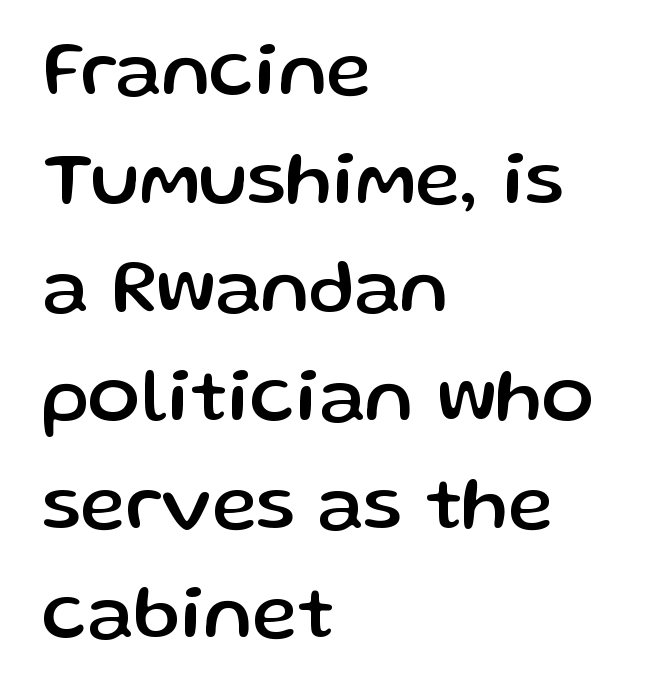
Vertical strokes here are truly vertical. Descenders hang freely into open space. A student would call this left alignment; a typographer would say flush left, rag right. To sum up the face: it is a sans, with no serifs.
